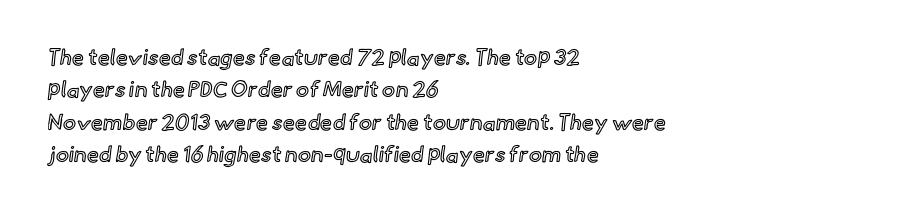
Q: Is the text italic (slanted)? A: Yes.
Q: Is the text underlined? A: No.
Q: How is the paragraph aligned? A: Left-aligned.
Q: Is the spacing between letters normal or unusually wide? A: Normal.
Q: Is the spacing between lines tight, normal or loose? A: Normal.
